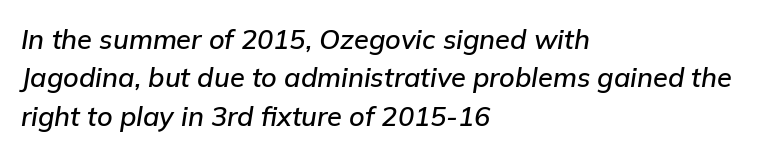
This is oblique type, the kind used for emphasis or titles. Each row of text sits above clean, open space. Default kerning and tracking; the words read as compact shapes. Layout note: lines flush left. A normal amount of white space separates one row of letters from the next.
